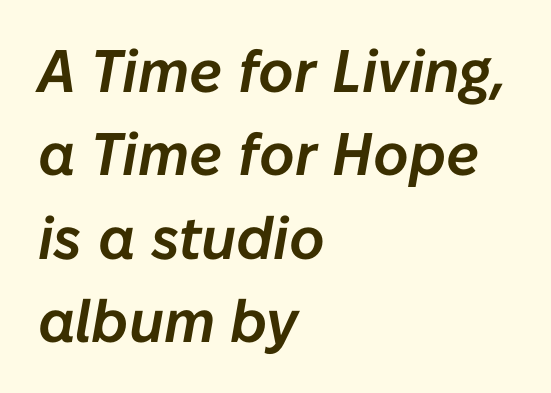
The image shows 60 px text type, italic (leaning right); set left-aligned, normal line spacing (1.39x), normal letter spacing, not underlined; low stroke contrast and a medium x-height.
